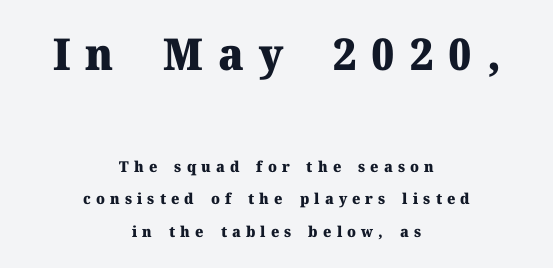
The image shows 44 px heavy serif type, upright; set centered, loose line spacing (2.17x), unusually wide letter spacing (+0.34 em), not underlined; the first (top) block is 2.93x larger; medium stroke contrast and a medium x-height.
